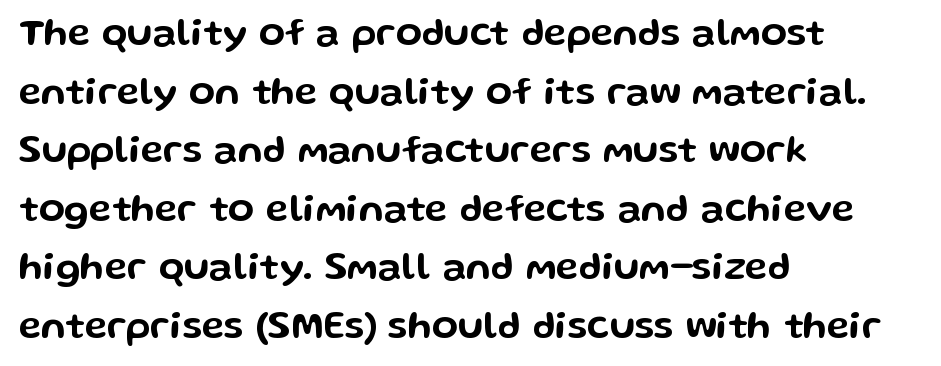
Q: Is the text italic (slanted)? A: No, it is upright.
Q: Is the typeface a serif or a sans-serif typeface? A: Sans-serif.
Q: Is the text underlined? A: No.
Q: How is the paragraph aligned? A: Left-aligned.
Q: Is the spacing between letters normal or unusually wide? A: Normal.
Q: Is the spacing between lines tight, normal or loose? A: Normal.
Q: Width (condensed, normal, or wide)? A: Wide.
Q: Stroke contrast? A: Low.
Q: x-height? A: Medium.
Q: Monospaced? A: No.
